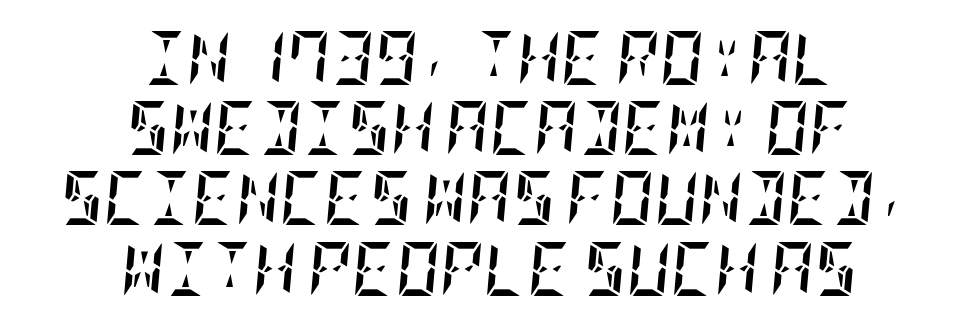
The image shows 54 px semibold, condensed type, italic (leaning right); set centered, normal line spacing (1.3x), normal letter spacing, not underlined; low stroke contrast and a large x-height.
